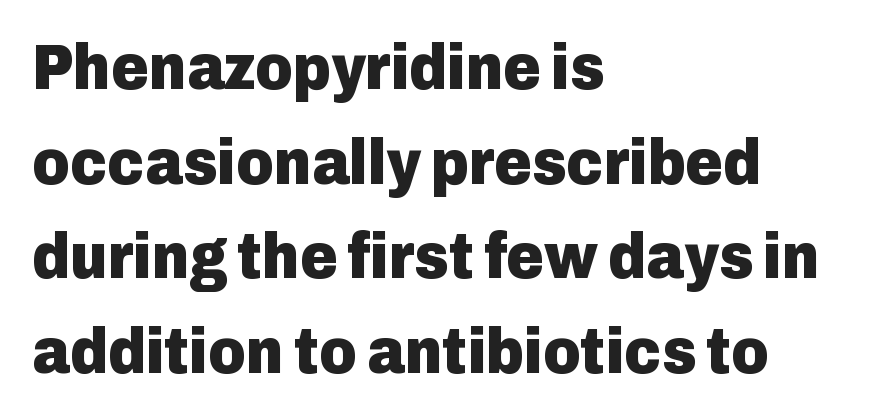
The image shows 64 px heavy sans-serif type, upright; set left-aligned, normal line spacing (1.48x), normal letter spacing, not underlined; low stroke contrast and a medium x-height.
